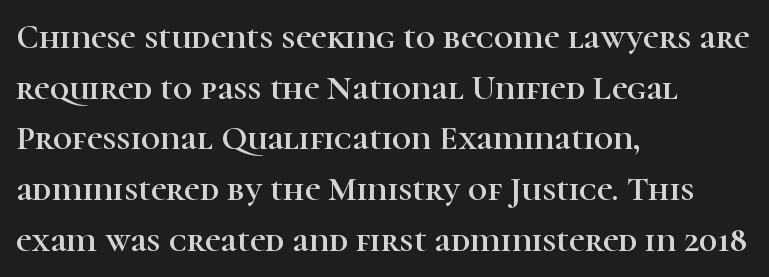
Q: Is the text italic (slanted)? A: No, it is upright.
Q: Is the typeface a serif or a sans-serif typeface? A: Serif.
Q: Is the text underlined? A: No.
Q: How is the paragraph aligned? A: Left-aligned.
Q: Is the spacing between letters normal or unusually wide? A: Normal.
Q: Is the spacing between lines tight, normal or loose? A: Normal.
Q: Width (condensed, normal, or wide)? A: Normal.
Q: Stroke contrast? A: High.
Q: x-height? A: Medium.
Q: Monospaced? A: No.
